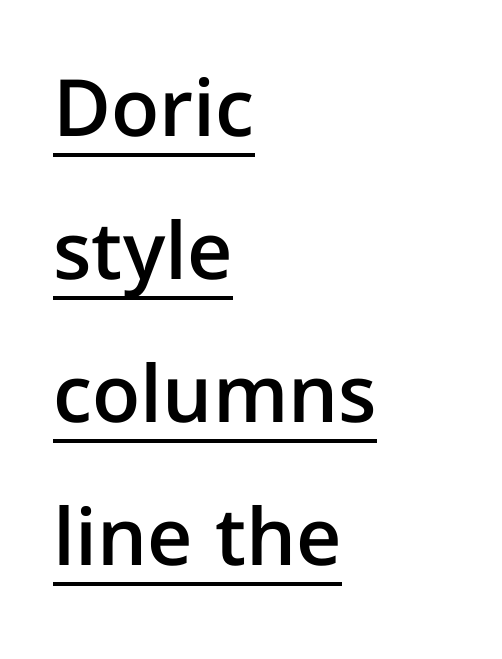
Characters follow at the spacing the type designer built in. The rag falls on the right side of this text block. This rendering features underlined lettering. This is roman type, the default non-slanted kind.
